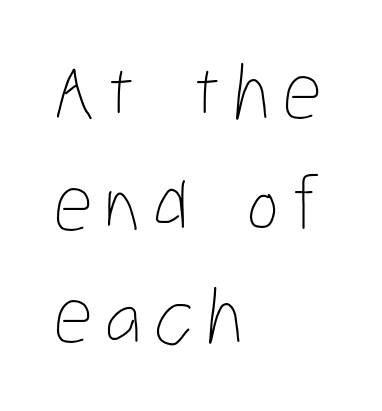
The image shows 79 px thin, condensed type, upright; set left-aligned, normal line spacing (1.42x), not underlined; low stroke contrast and a medium x-height.
